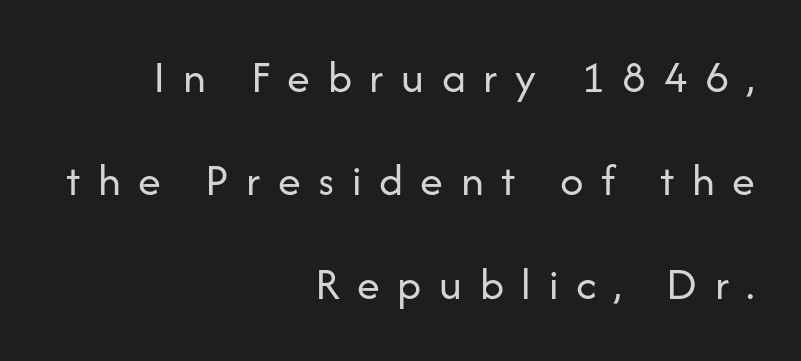
{"serif": "no", "italic": "no", "bold": "no", "weight": "regular", "width": "normal", "stroke_contrast": "low", "x_height": "medium", "monospaced": "no", "underline": "no", "align": "right", "line_spacing": "loose", "line_spacing_ratio": 2.25, "letter_spacing": "wide", "letter_spacing_em": 0.38, "glyph_px": 46}
